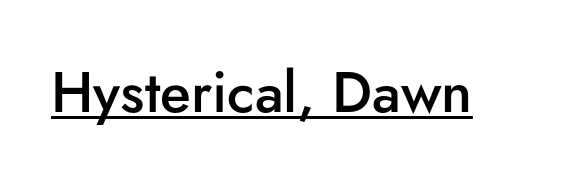
{"serif": "no", "italic": "no", "bold": "semi", "weight": "semibold", "width": "normal", "stroke_contrast": "low", "x_height": "small", "monospaced": "no", "underline": "yes", "letter_spacing": "normal", "letter_spacing_em": 0.0, "glyph_px": 57}
